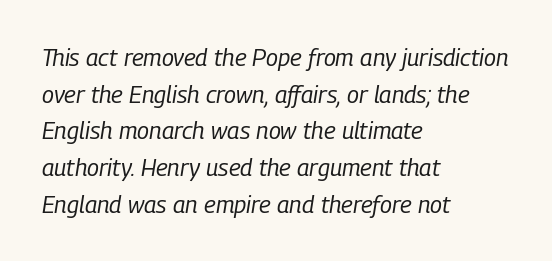
The image shows 24 px text type, italic (leaning right); set left-aligned, normal line spacing (1.53x), normal letter spacing, not underlined.
